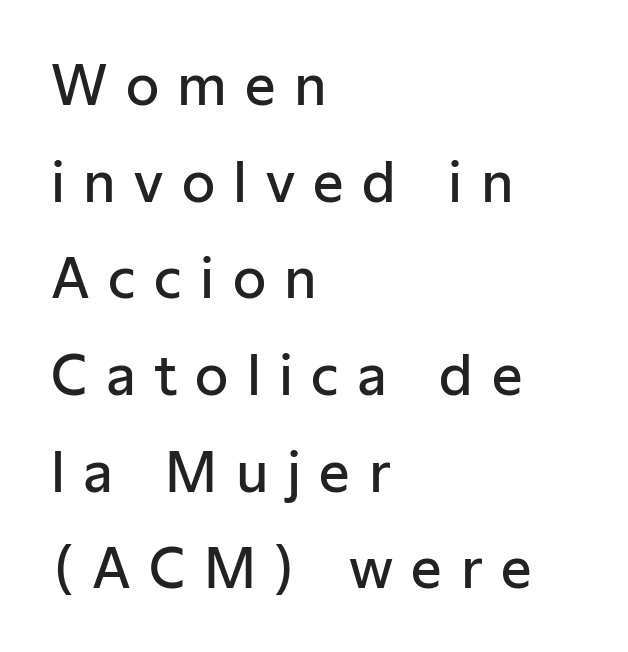
The image shows 54 px semibold sans-serif type, upright; set left-aligned, line spacing 1.79x, unusually wide letter spacing (+0.34 em), not underlined; low stroke contrast and a medium x-height.
